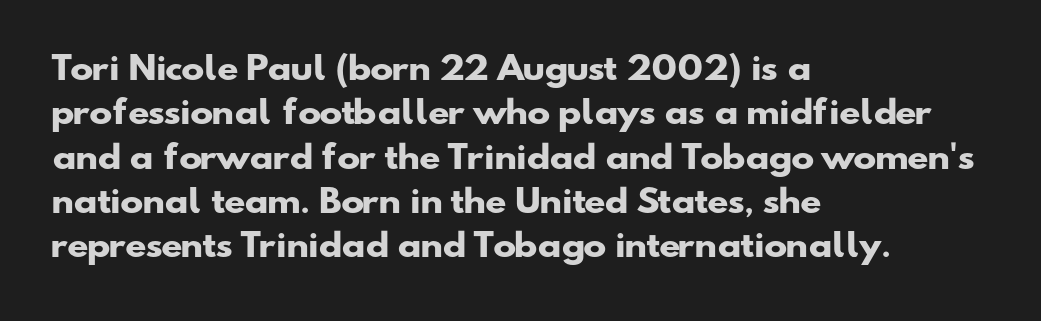
Q: Is the text bold? A: Yes.
Q: Is the typeface a serif or a sans-serif typeface? A: Sans-serif.
Q: Is the text underlined? A: No.
Q: How is the paragraph aligned? A: Left-aligned.
Q: Is the spacing between letters normal or unusually wide? A: Normal.
Q: Is the spacing between lines tight, normal or loose? A: Normal.
Q: Width (condensed, normal, or wide)? A: Wide.
Q: Stroke contrast? A: Low.
Q: x-height? A: Small.
Q: Monospaced? A: No.
